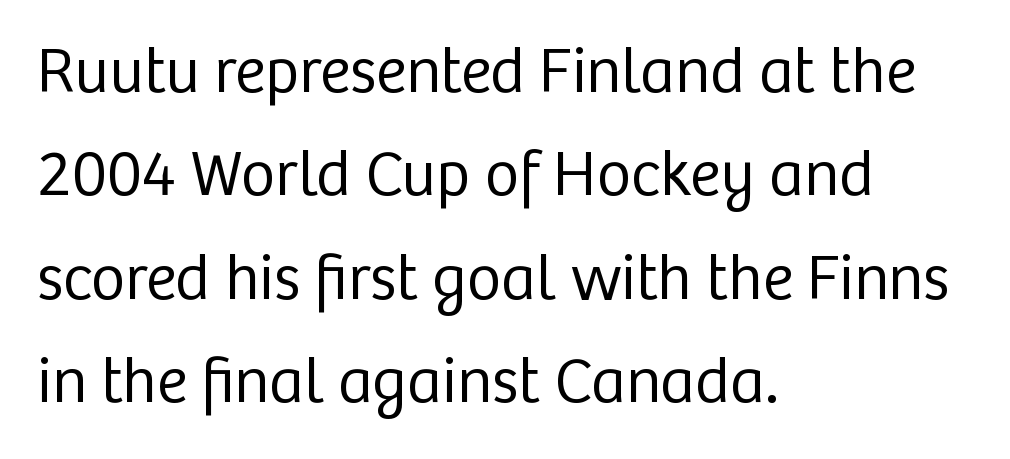
The passage shown is typed in a proportional face where columns would drift. The letters stand straight up with perfectly vertical stems. Heft: none added — not bold. The compositor pushed each line to the left boundary. Quick note: interline space is typical.
